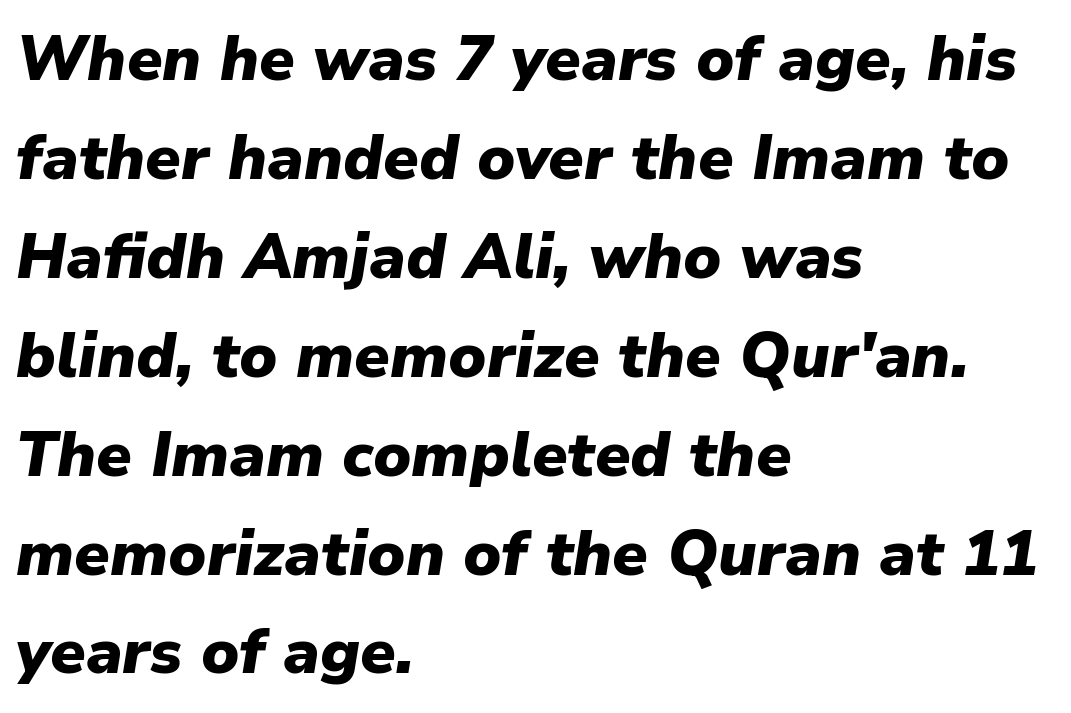
{"italic": "yes", "lean": "right", "slant_degrees": 9, "bold": "yes", "weight": "heavy", "width": "normal", "stroke_contrast": "low", "x_height": "medium", "monospaced": "no", "underline": "no", "align": "left", "line_spacing": "normal", "line_spacing_ratio": 1.57, "letter_spacing": "normal", "letter_spacing_em": 0.0, "glyph_px": 63}
